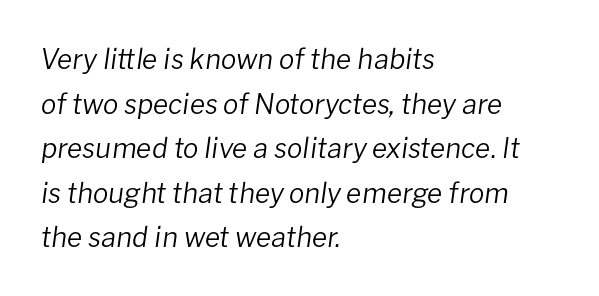
Q: Is the text bold? A: No.
Q: Is the text italic (slanted)? A: Yes, it leans right by about 8 degrees.
Q: Is the text underlined? A: No.
Q: How is the paragraph aligned? A: Left-aligned.
Q: Is the spacing between letters normal or unusually wide? A: Normal.
Q: Is the spacing between lines tight, normal or loose? A: Normal.
Q: Width (condensed, normal, or wide)? A: Normal.
Q: Stroke contrast? A: Low.
Q: x-height? A: Medium.
Q: Monospaced? A: No.
